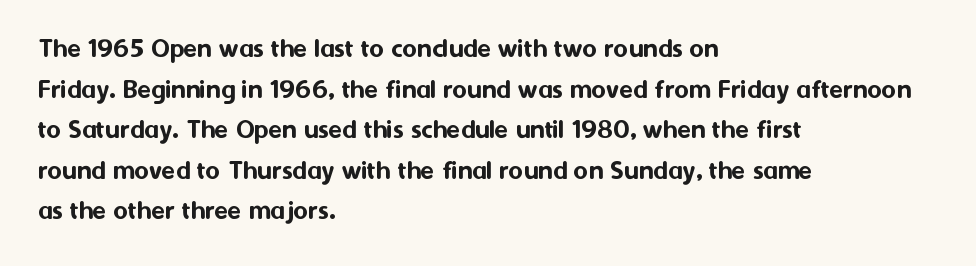
Q: Is the text italic (slanted)? A: No, it is upright.
Q: Is the typeface a serif or a sans-serif typeface? A: Sans-serif.
Q: Is the text underlined? A: No.
Q: How is the paragraph aligned? A: Left-aligned.
Q: Is the spacing between letters normal or unusually wide? A: Normal.
Q: Is the spacing between lines tight, normal or loose? A: Normal.
Q: Width (condensed, normal, or wide)? A: Normal.
Q: Stroke contrast? A: Medium.
Q: x-height? A: Medium.
Q: Monospaced? A: No.
